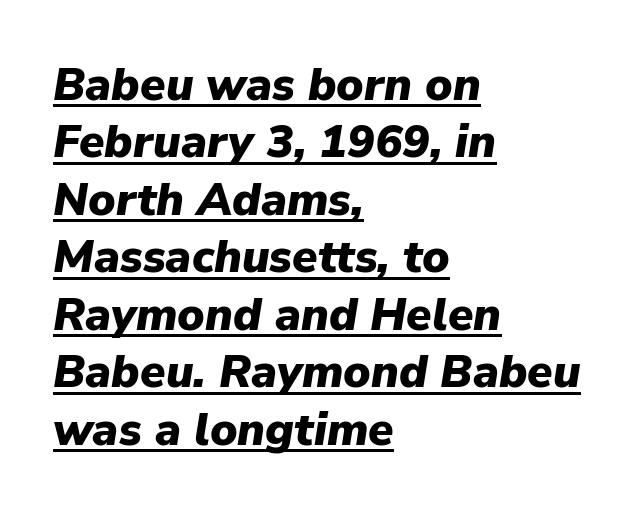
{"italic": "yes", "lean": "right", "slant_degrees": 9, "bold": "yes", "weight": "heavy", "width": "normal", "stroke_contrast": "low", "x_height": "medium", "monospaced": "no", "underline": "yes", "align": "left", "line_spacing": "normal", "line_spacing_ratio": 1.25, "letter_spacing": "normal", "letter_spacing_em": 0.0, "glyph_px": 46}
